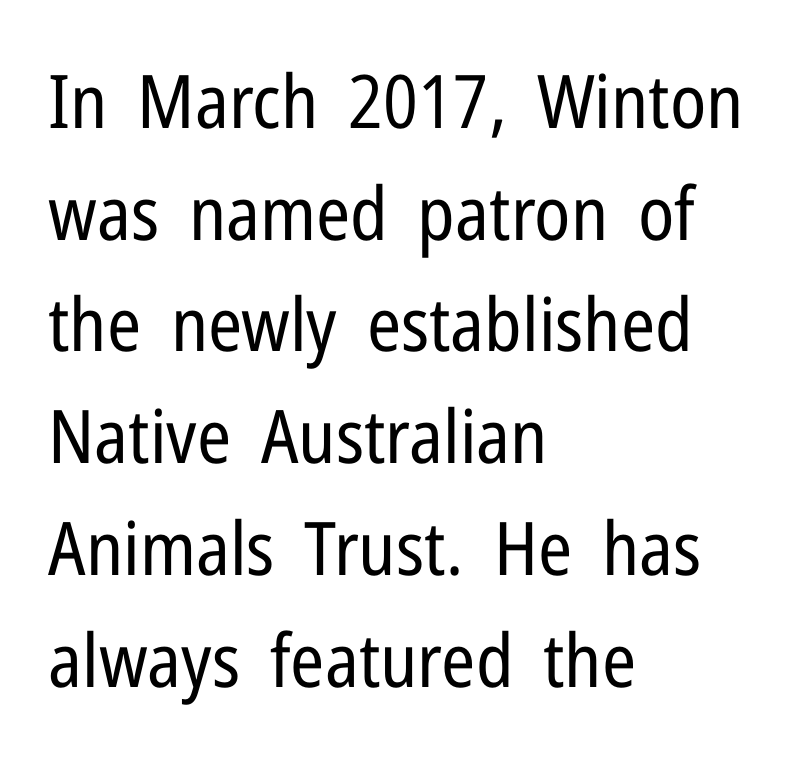
The image shows 74 px regular-weight, condensed sans-serif type, upright; set left-aligned, normal line spacing (1.51x), normal letter spacing, not underlined; low stroke contrast and a medium x-height.
